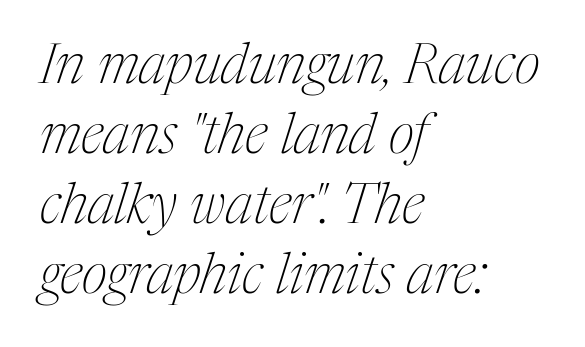
Any mark beneath the type? The region is blank. Observe the serifs anchoring each vertical stroke in this sample. Looks like regular typesetting: each glyph gets only the width it needs. Students, observe: this is what conventionally led text looks like. These lines stack with their left ends in a neat column.
